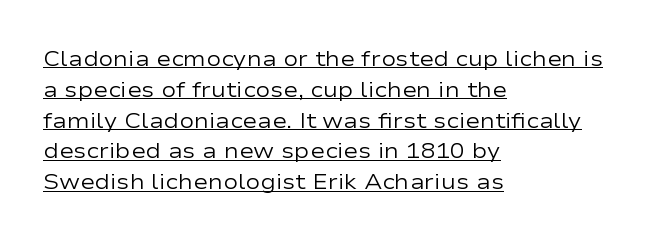
Q: Is the text bold? A: No.
Q: Is the text italic (slanted)? A: No, it is upright.
Q: Is the text underlined? A: Yes.
Q: How is the paragraph aligned? A: Left-aligned.
Q: Is the spacing between letters normal or unusually wide? A: Normal.
Q: Is the spacing between lines tight, normal or loose? A: Normal.
